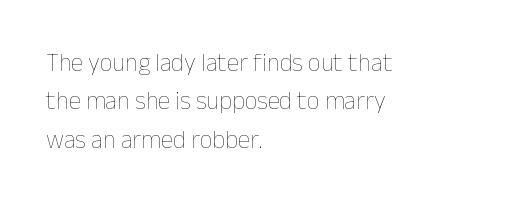
{"italic": "no", "bold": "no", "underline": "no", "align": "left", "line_spacing": "normal", "line_spacing_ratio": 1.54, "letter_spacing": "normal", "letter_spacing_em": 0.0, "glyph_px": 25}
